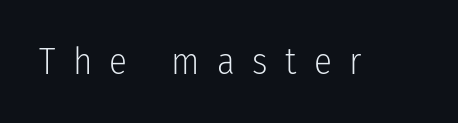
The image shows 37 px light, condensed sans-serif type, upright; set unusually wide letter spacing (+0.47 em), not underlined; low stroke contrast and a medium x-height.
